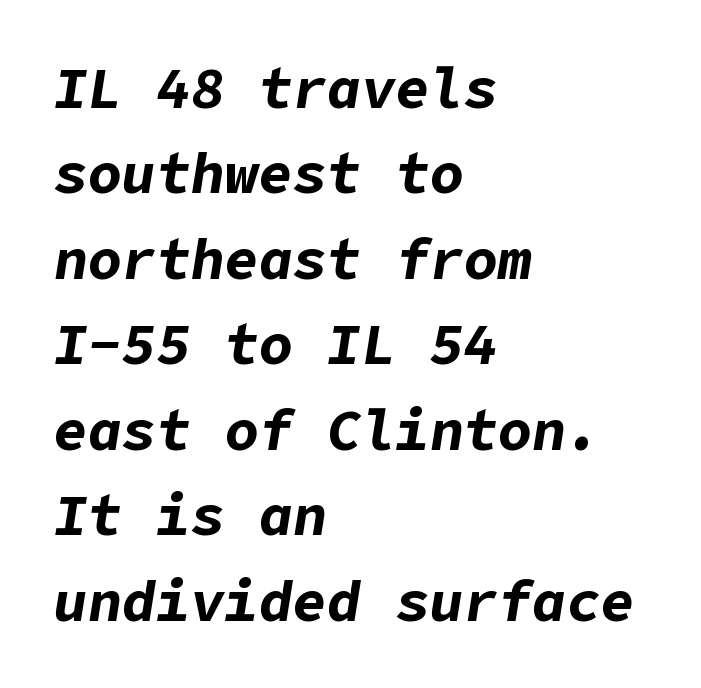
The image shows 57 px bold type, italic (leaning right); set left-aligned, normal line spacing (1.5x), normal letter spacing, not underlined; low stroke contrast and a medium x-height.
